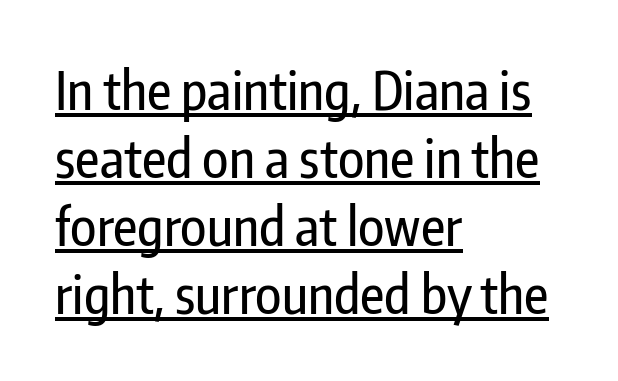
The image shows 53 px condensed sans-serif type, upright; set left-aligned, normal line spacing (1.28x), normal letter spacing, underlined; low stroke contrast and a medium x-height.
